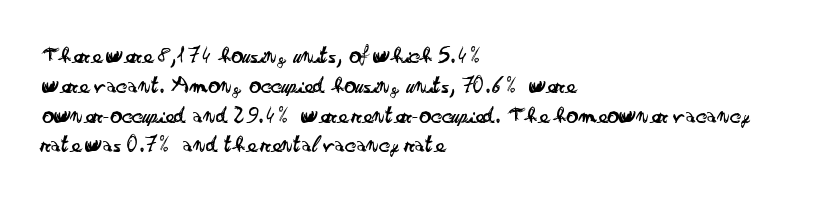
If you drew a line through each stem, it would be perfectly vertical. Tracking value appears to be zero — textbook default spacing. The rag falls on the right side of this text block. The face looks like a standard text weight, possibly lighter. The string is rendered with underlining switched off.
